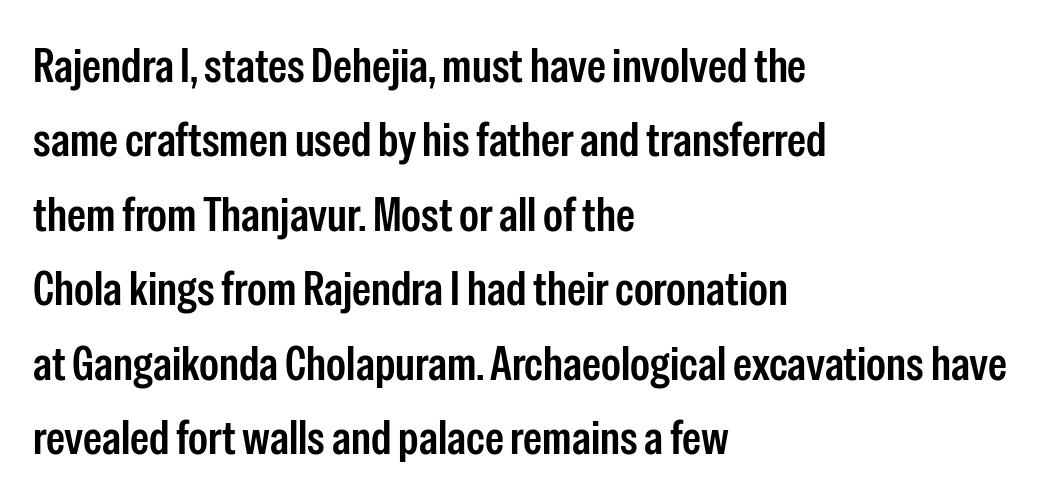
The glyphs in this specimen are sans serif. Its strokes are somewhat broadened, the hallmark of semibold type. Layout note: lines flush left. What's the leading like? Ordinary, nothing unusual. The strip under each line holds only bare page.
